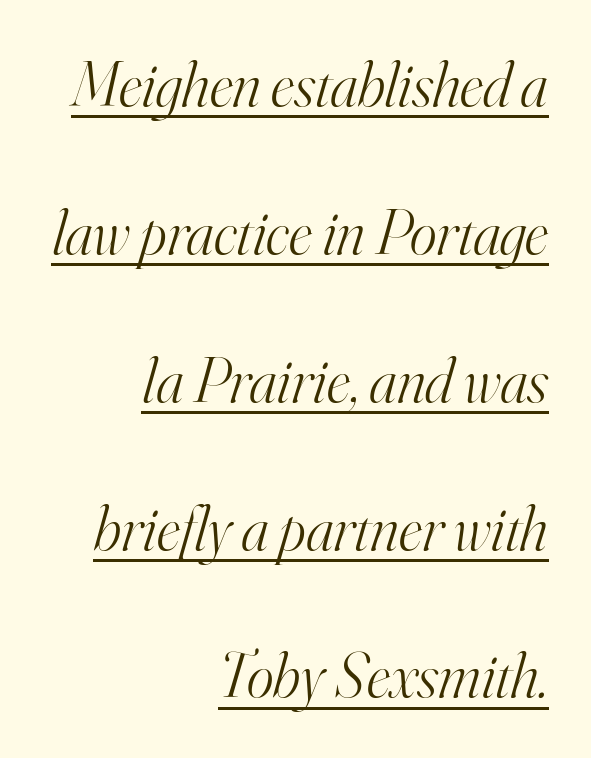
The image shows 64 px light serif type, italic (leaning right); set right-aligned, loose line spacing (2.31x), normal letter spacing, underlined; high stroke contrast and a small x-height.
